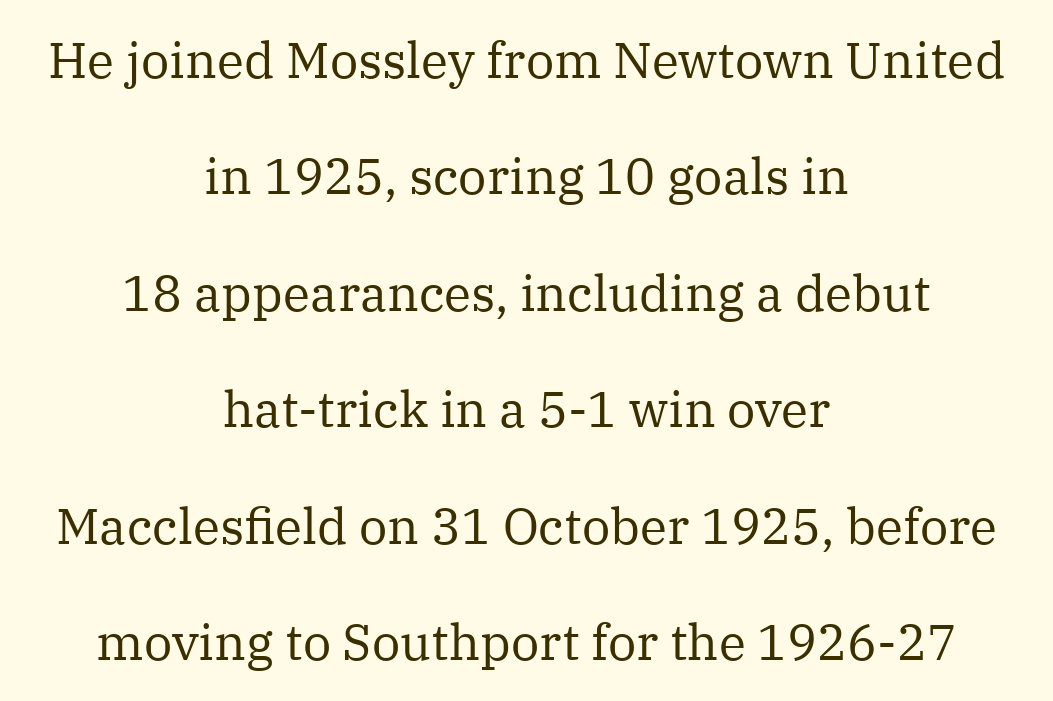
Default kerning and tracking; the words read as compact shapes. Stroke mass is kept to a normal reading level or below. Quick note: interline space is abundant. Casual observation: everything's sitting right in the middle.
